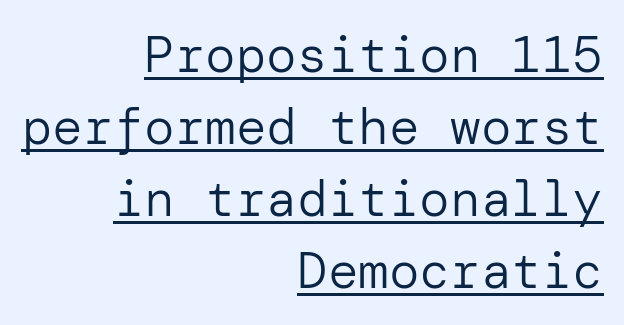
Q: Is the text bold? A: No.
Q: Is the text italic (slanted)? A: No, it is upright.
Q: Is the typeface a serif or a sans-serif typeface? A: Sans-serif.
Q: Is the text underlined? A: Yes.
Q: How is the paragraph aligned? A: Right-aligned.
Q: Is the spacing between letters normal or unusually wide? A: Normal.
Q: Is the spacing between lines tight, normal or loose? A: Normal.
Q: Width (condensed, normal, or wide)? A: Normal.
Q: Stroke contrast? A: Low.
Q: x-height? A: Medium.
